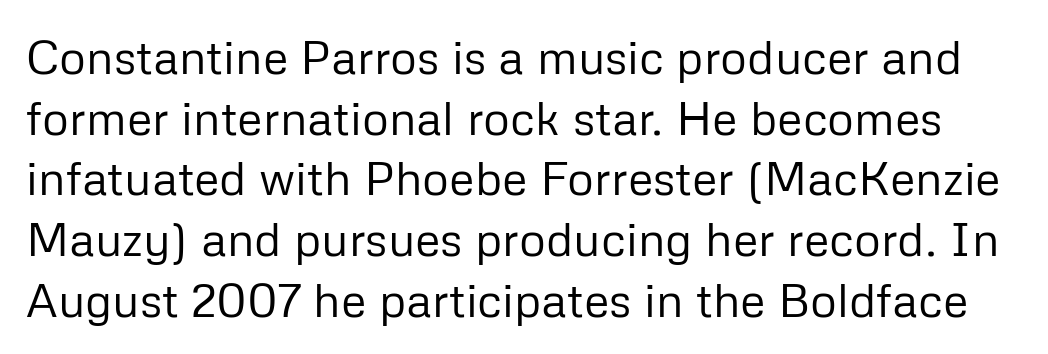
The image shows 47 px regular-weight sans-serif type, upright; set normal line spacing (1.29x), normal letter spacing, not underlined; low stroke contrast and a medium x-height.
